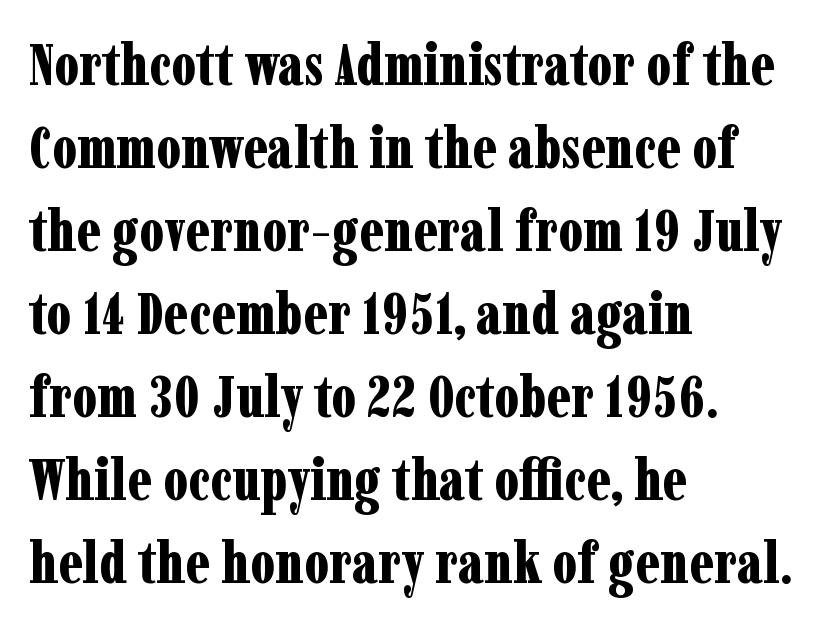
Q: Is the text bold? A: Yes.
Q: Is the text italic (slanted)? A: No, it is upright.
Q: Is the typeface a serif or a sans-serif typeface? A: Serif.
Q: Is the text underlined? A: No.
Q: How is the paragraph aligned? A: Left-aligned.
Q: Is the spacing between letters normal or unusually wide? A: Normal.
Q: Is the spacing between lines tight, normal or loose? A: Normal.
Q: Width (condensed, normal, or wide)? A: Condensed.
Q: Stroke contrast? A: Low.
Q: x-height? A: Medium.
Q: Monospaced? A: No.
